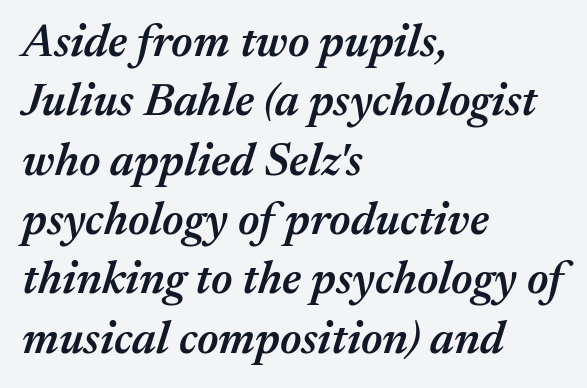
These lines sit exactly where default settings would place them. Glyph-to-glyph distance matches everyday printed text. The strip under each line holds only bare page. Think of a printed novel: that variable character pitch is what you see here.
